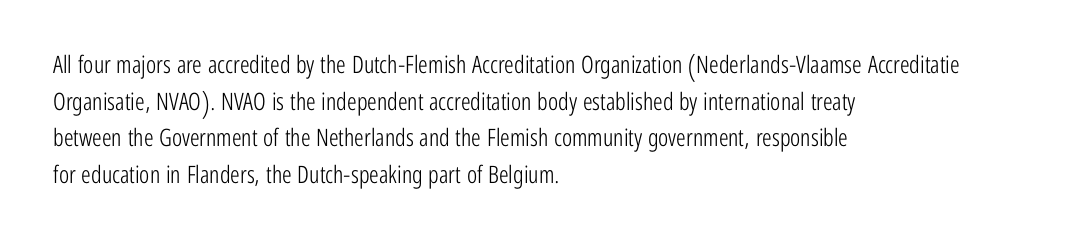
Standard letterfit; no display-style spreading of the glyphs. No chunkiness to these letters — they're not bold. This is roman type, the default non-slanted kind. Does the copy run flush right? No — it runs flush left.
